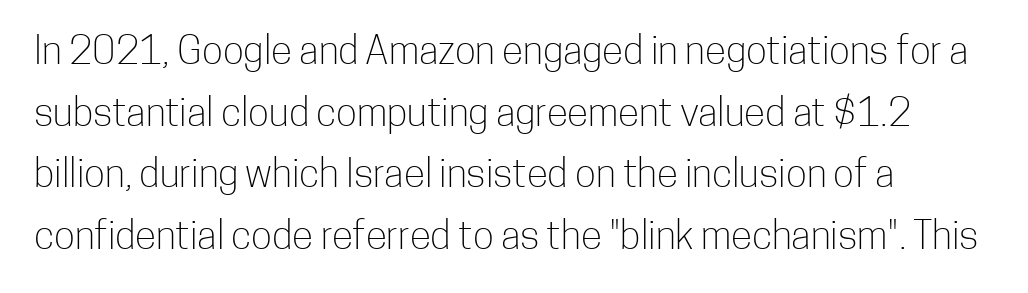
The image shows 39 px light, condensed sans-serif type, upright; set left-aligned, normal line spacing (1.58x), normal letter spacing, not underlined; low stroke contrast and a medium x-height.
